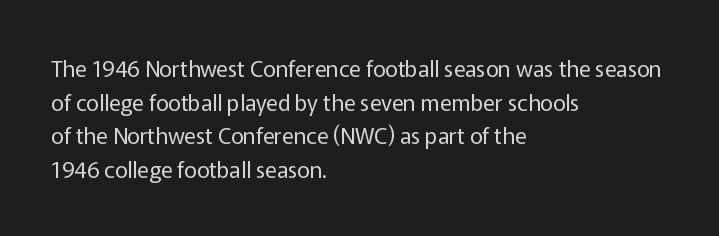
{"italic": "no", "bold": "no", "underline": "no", "align": "left", "line_spacing": "normal", "line_spacing_ratio": 1.53, "letter_spacing": "normal", "letter_spacing_em": 0.0, "glyph_px": 22}
